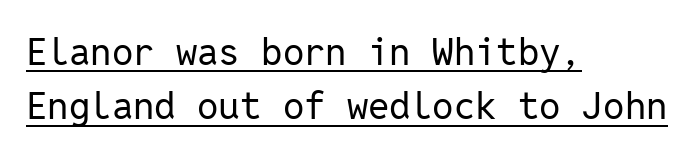
Q: Is the text bold? A: No.
Q: Is the text italic (slanted)? A: No, it is upright.
Q: Is the typeface a serif or a sans-serif typeface? A: Sans-serif.
Q: Is the text underlined? A: Yes.
Q: How is the paragraph aligned? A: Left-aligned.
Q: Is the spacing between letters normal or unusually wide? A: Normal.
Q: Is the spacing between lines tight, normal or loose? A: Normal.
Q: Width (condensed, normal, or wide)? A: Normal.
Q: Stroke contrast? A: Low.
Q: x-height? A: Medium.
Q: Monospaced? A: Yes.
